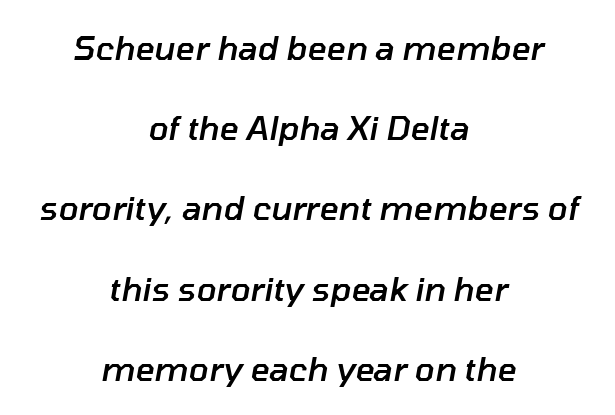
The image shows 33 px semibold type, italic (leaning right); set centered, loose line spacing (2.43x), normal letter spacing, not underlined; low stroke contrast and a medium x-height.
